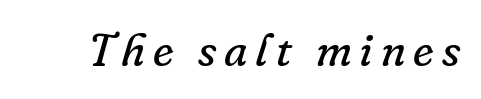
Q: Is the text bold? A: No.
Q: Is the text italic (slanted)? A: Yes, it leans right by about 16 degrees.
Q: Is the typeface a serif or a sans-serif typeface? A: Serif.
Q: Is the text underlined? A: No.
Q: Width (condensed, normal, or wide)? A: Normal.
Q: Stroke contrast? A: Low.
Q: x-height? A: Small.
Q: Monospaced? A: No.
